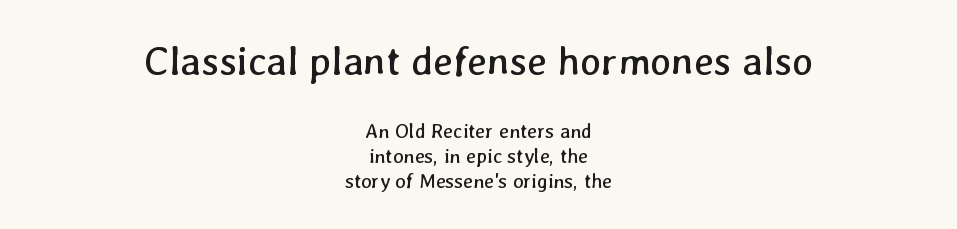
{"bold": "no", "weight": "regular", "width": "normal", "stroke_contrast": "low", "x_height": "medium", "monospaced": "no", "underline": "no", "align": "center", "line_spacing": "normal", "line_spacing_ratio": 1.25, "letter_spacing": "normal", "letter_spacing_em": 0.0, "larger_block": "first", "size_ratio": 2.0, "glyph_px": 40}
